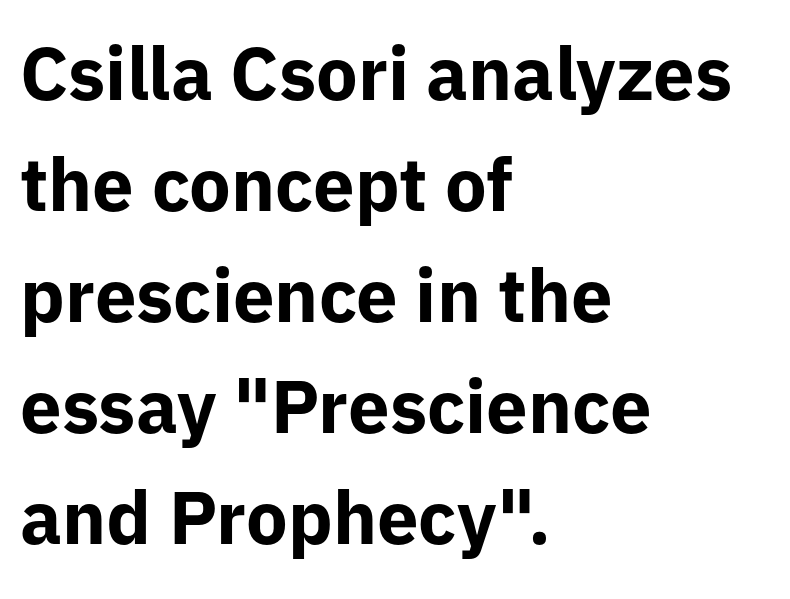
The lettering stays uniformly vertical, giving the passage a roman look. This rendering employs a face without finishing strokes, i.e., a sans-serif. One-word summary of the alignment: left. I'd describe the lettering as bold — thick and assertive. Here the designer chose a conventional face with non-uniform glyph widths. Reading down the column, the eye jumps a familiar distance to each next line.
